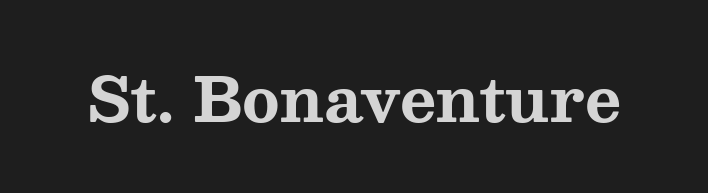
The image shows 62 px bold, wide serif type, upright; set normal letter spacing, not underlined; medium stroke contrast and a medium x-height.
